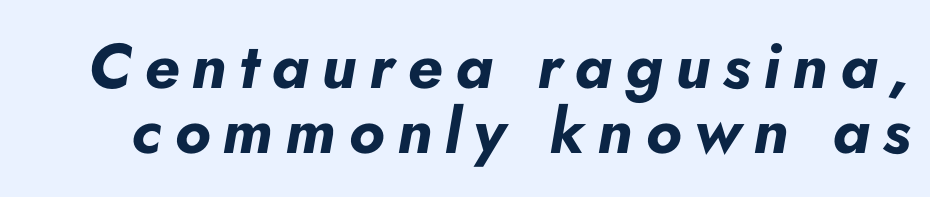
Q: Is the text bold? A: Yes.
Q: Is the text italic (slanted)? A: Yes, it leans right by about 10 degrees.
Q: Is the text underlined? A: No.
Q: Is the spacing between letters normal or unusually wide? A: Unusually wide.
Q: Is the spacing between lines tight, normal or loose? A: Tight.
Q: Width (condensed, normal, or wide)? A: Normal.
Q: Stroke contrast? A: Low.
Q: x-height? A: Small.
Q: Monospaced? A: No.
